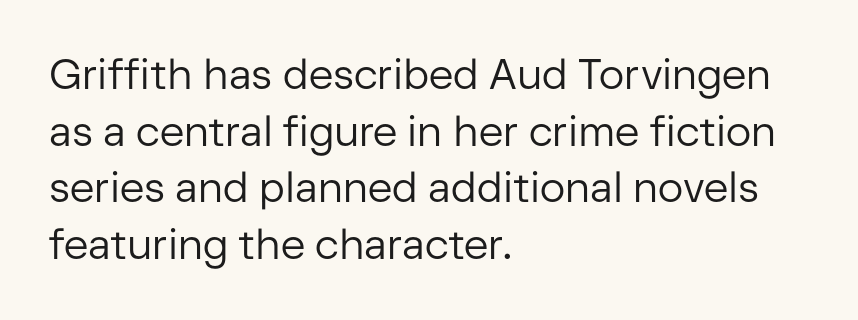
{"serif": "no", "italic": "no", "bold": "no", "weight": "regular", "width": "normal", "stroke_contrast": "low", "x_height": "medium", "monospaced": "no", "underline": "no", "align": "left", "line_spacing": "normal", "line_spacing_ratio": 1.35, "letter_spacing": "normal", "letter_spacing_em": 0.0, "glyph_px": 42}
